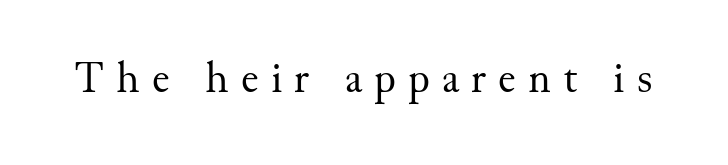
In terms of posture, this sample is upright. Has an underline been added? It has not. The line texture is sparse and dotted thanks to wide tracking. Serif or sans? Serif — the stroke terminals have little feet.
